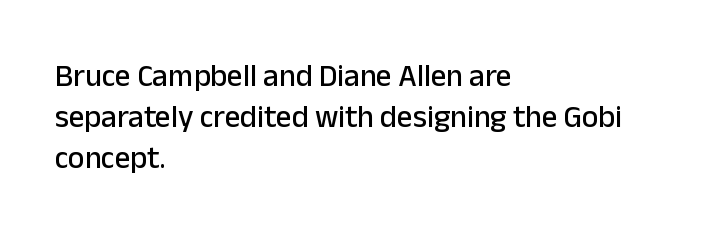
{"serif": "no", "italic": "no", "width": "normal", "stroke_contrast": "low", "x_height": "medium", "monospaced": "no", "underline": "no", "align": "left", "line_spacing": "normal", "line_spacing_ratio": 1.32, "letter_spacing": "normal", "letter_spacing_em": 0.0, "glyph_px": 31}
